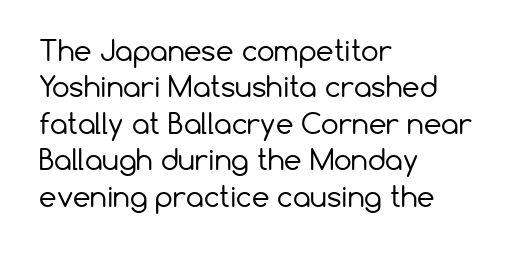
{"serif": "no", "italic": "no", "bold": "no", "weight": "regular", "width": "normal", "stroke_contrast": "low", "x_height": "medium", "monospaced": "no", "underline": "no", "align": "left", "line_spacing": "normal", "line_spacing_ratio": 1.3, "letter_spacing": "normal", "letter_spacing_em": 0.0, "glyph_px": 28}
